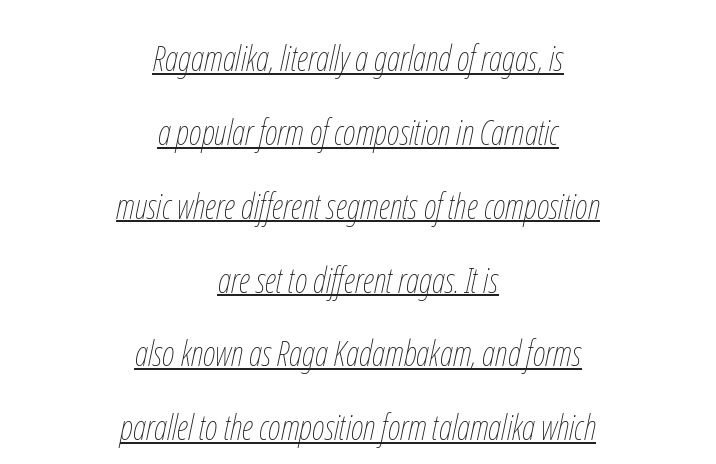
{"italic": "yes", "lean": "right", "slant_degrees": 12, "bold": "no", "weight": "thin", "width": "condensed", "stroke_contrast": "low", "x_height": "medium", "monospaced": "no", "underline": "yes", "align": "center", "line_spacing": "loose", "line_spacing_ratio": 2.11, "letter_spacing": "normal", "letter_spacing_em": 0.0, "glyph_px": 35}
